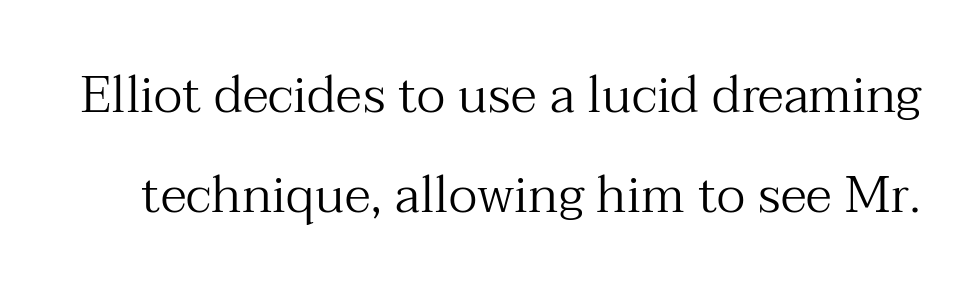
Loosely led — the rows are spread out. The font is comparable to plain body text, perhaps lighter. The rendering shows small feet on the letterforms — a serif design. Underline: absent.
